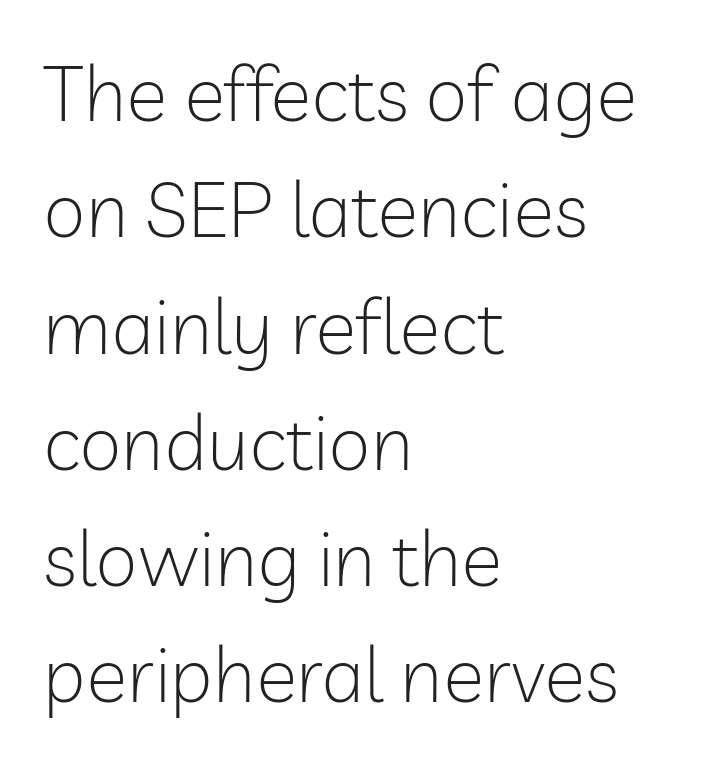
{"serif": "no", "italic": "no", "bold": "no", "weight": "light", "width": "normal", "stroke_contrast": "low", "x_height": "medium", "monospaced": "no", "underline": "no", "align": "left", "line_spacing": "normal", "line_spacing_ratio": 1.51, "letter_spacing": "normal", "letter_spacing_em": 0.0, "glyph_px": 77}
